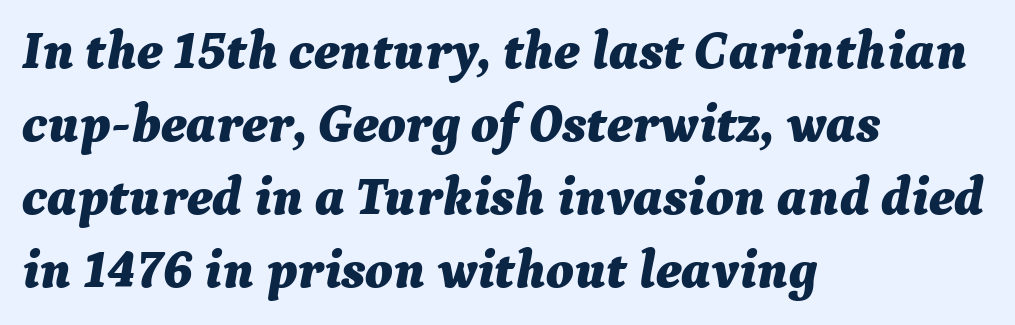
The passage shown has conventional tracking throughout. Descenders are the only things crossing below the line. Do the characters align in a grid? No, the font is proportional. I'd describe the lettering as bold — thick and assertive.
